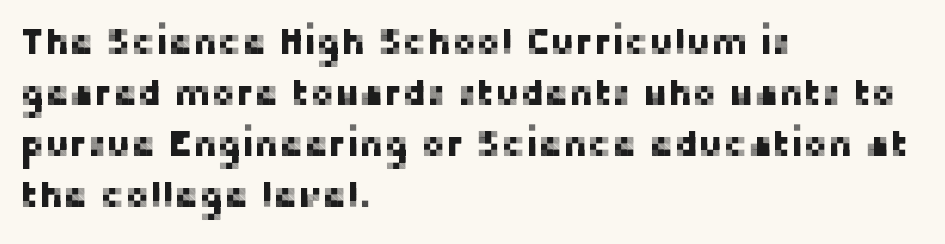
{"serif": "no", "italic": "no", "width": "normal", "stroke_contrast": "low", "x_height": "medium", "monospaced": "no", "underline": "no", "align": "left", "line_spacing": "normal", "line_spacing_ratio": 1.38, "letter_spacing": "normal", "letter_spacing_em": 0.0, "glyph_px": 37}
